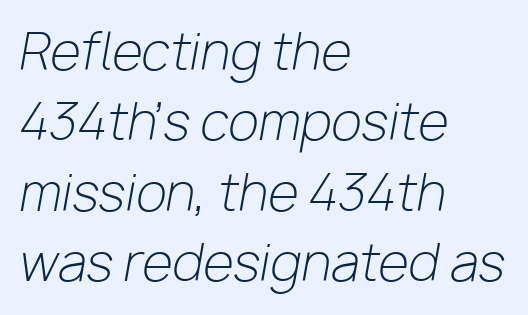
Normally led — the rows are evenly, conventionally spaced. The line texture is even and compact thanks to regular tracking. The whole block is typeset with a tilt. Casual observation: everything's shoved over to the left. The rendering uses natural spacing where letterforms have individual widths.
